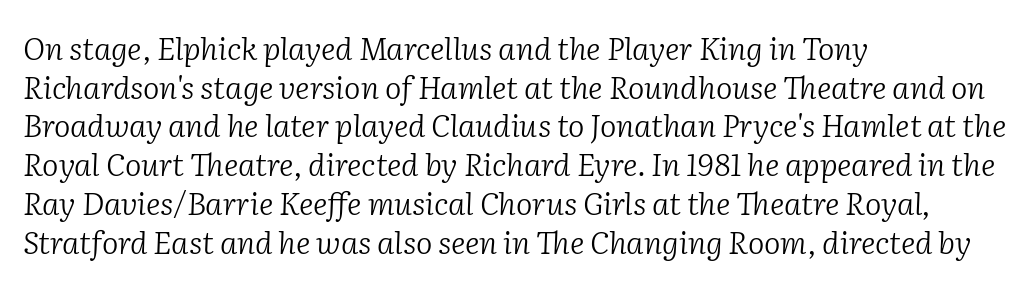
Q: Is the text bold? A: No.
Q: Is the text italic (slanted)? A: Yes, it leans right by about 2 degrees.
Q: Is the typeface a serif or a sans-serif typeface? A: Serif.
Q: Is the text underlined? A: No.
Q: How is the paragraph aligned? A: Left-aligned.
Q: Is the spacing between letters normal or unusually wide? A: Normal.
Q: Is the spacing between lines tight, normal or loose? A: Normal.
Q: Width (condensed, normal, or wide)? A: Normal.
Q: Stroke contrast? A: Low.
Q: x-height? A: Medium.
Q: Monospaced? A: No.
